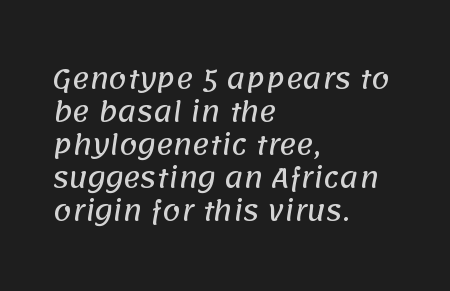
Q: Is the text underlined? A: No.
Q: How is the paragraph aligned? A: Left-aligned.
Q: Is the spacing between letters normal or unusually wide? A: Normal.
Q: Is the spacing between lines tight, normal or loose? A: Normal.
